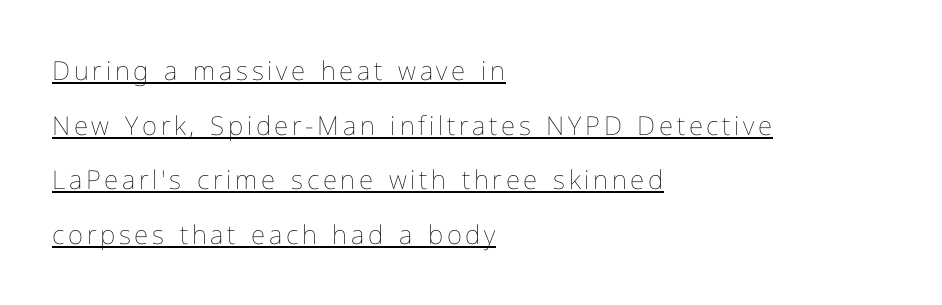
{"italic": "no", "bold": "no", "underline": "yes", "align": "left", "line_spacing": "loose", "line_spacing_ratio": 2.1, "glyph_px": 26}
